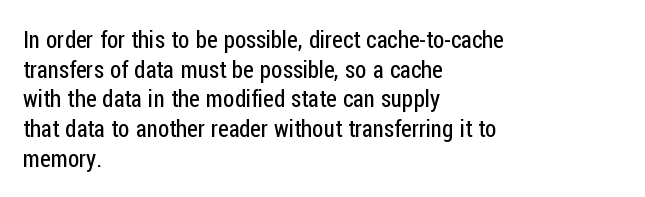
The lines sit at an ordinary, default distance from one another. The rag falls on the right side of this text block. The characters are drawn with everyday or finer stroke widths. Descender tails drop into unmarked territory.
